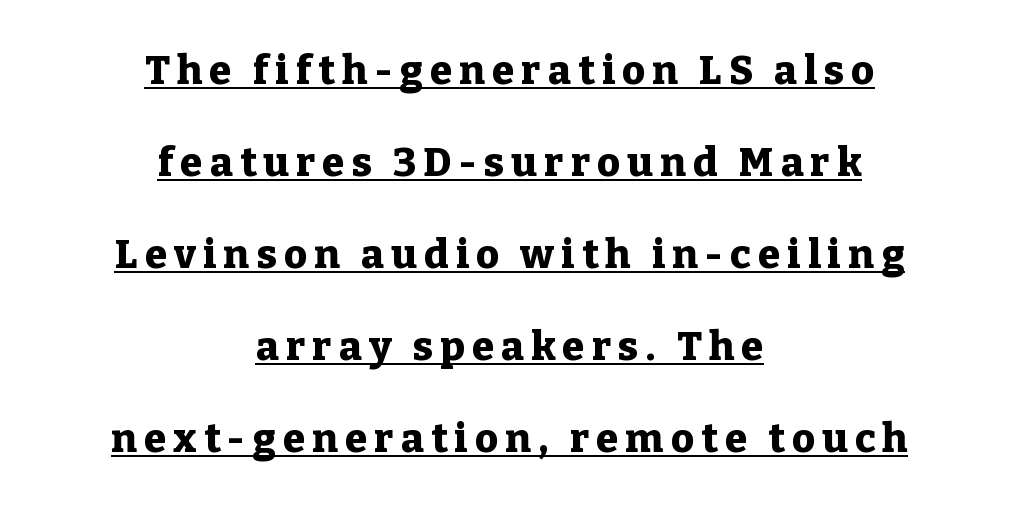
Q: Is the text bold? A: Yes.
Q: Is the text italic (slanted)? A: No, it is upright.
Q: Is the typeface a serif or a sans-serif typeface? A: Serif.
Q: Is the text underlined? A: Yes.
Q: How is the paragraph aligned? A: Centered.
Q: Is the spacing between lines tight, normal or loose? A: Loose.
Q: Width (condensed, normal, or wide)? A: Normal.
Q: Stroke contrast? A: Low.
Q: x-height? A: Medium.
Q: Monospaced? A: No.
